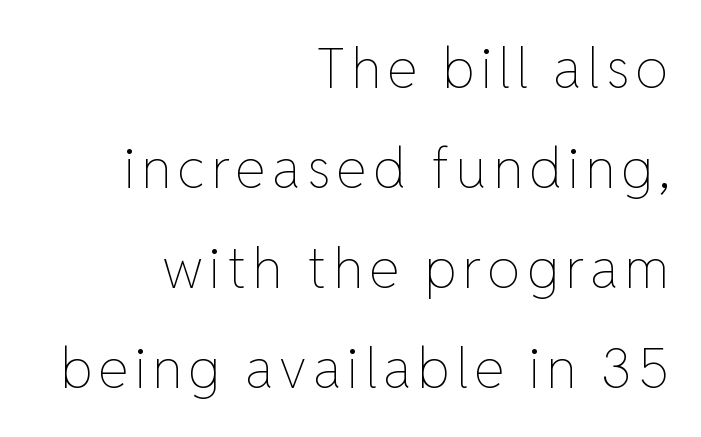
{"italic": "no", "bold": "no", "weight": "thin", "width": "normal", "stroke_contrast": "low", "x_height": "medium", "monospaced": "no", "underline": "no", "align": "right", "line_spacing_ratio": 1.82, "glyph_px": 55}
